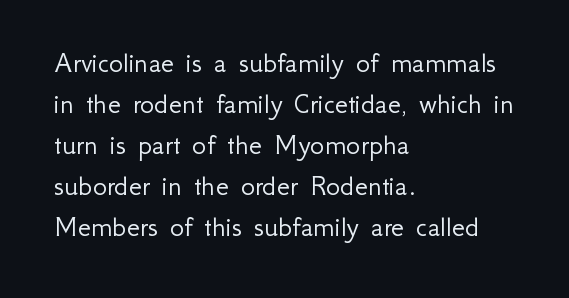
The image shows 30 px light sans-serif type, upright; set left-aligned, normal line spacing (1.37x), normal letter spacing, not underlined; low stroke contrast and a small x-height.
